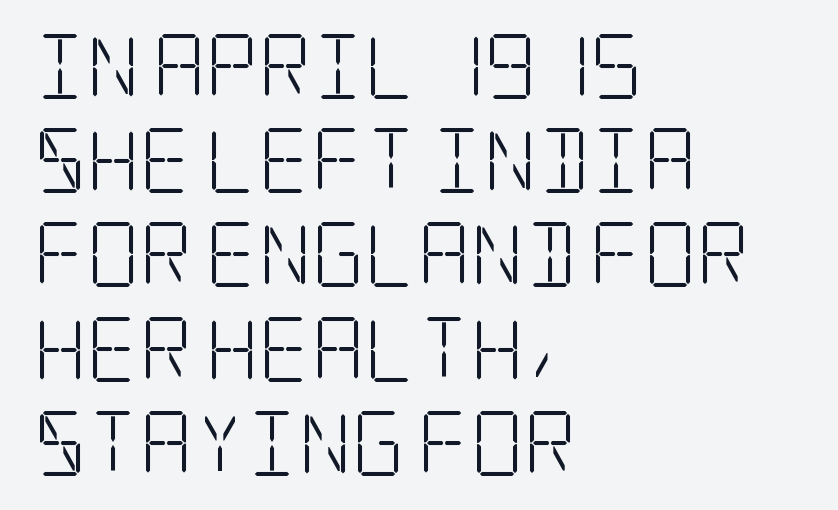
{"serif": "yes", "italic": "no", "bold": "no", "weight": "light", "width": "condensed", "stroke_contrast": "low", "x_height": "large", "underline": "no", "align": "left", "line_spacing": "normal", "line_spacing_ratio": 1.45, "letter_spacing": "normal", "letter_spacing_em": 0.0, "glyph_px": 65}
